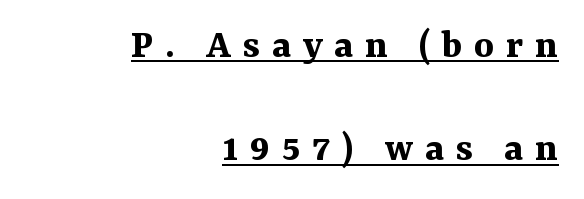
The typeface chosen for these lines features serifs. The compositor pushed each line to the right boundary. Observe the wide spacing: letters keep a clear distance from each other. Plenty of ink on the page — the face is bold. Spacing verdict: proportional, widths tailored to each character. The type sits square on the baseline with zero lean.
